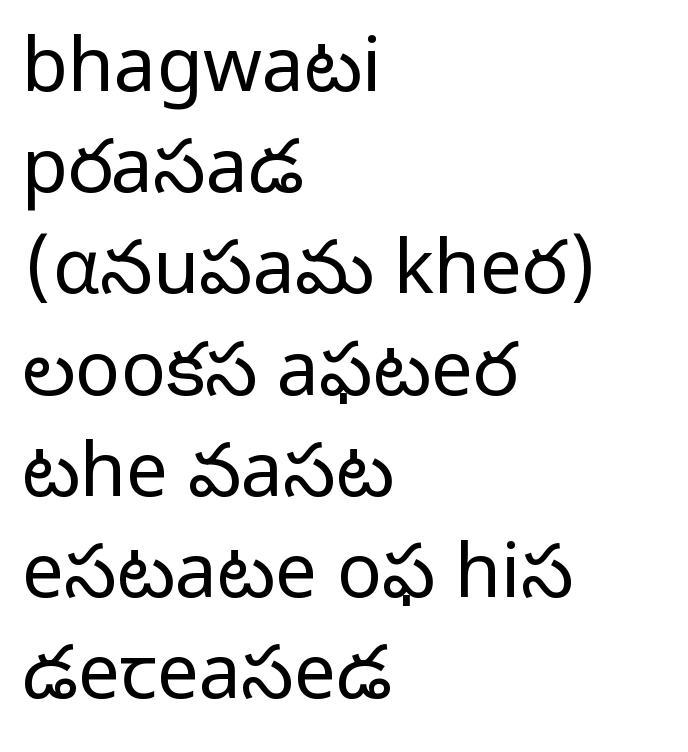
{"serif": "no", "italic": "no", "bold": "no", "weight": "regular", "width": "normal", "stroke_contrast": "low", "x_height": "medium", "monospaced": "no", "underline": "no", "align": "left", "line_spacing": "normal", "line_spacing_ratio": 1.35, "letter_spacing": "normal", "letter_spacing_em": 0.0, "glyph_px": 75}
